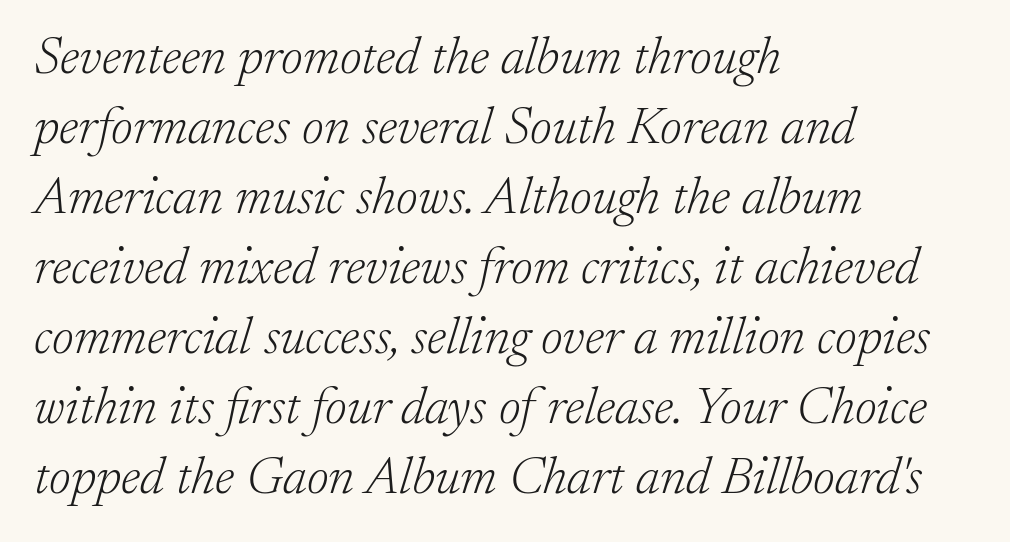
The glyphs are unaccompanied by any horizontal stroke below them. Classification — serif. Think standard paragraph weight, or any step lighter than that. Compared with typical body copy, the letter spacing here is the same. Varying glyph widths throughout — classic text-font behaviour.
